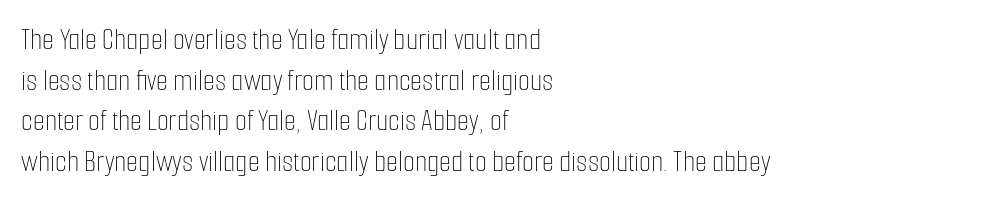
The image shows 31 px thin, condensed type, upright; set left-aligned, normal line spacing (1.31x), normal letter spacing, not underlined; low stroke contrast and a medium x-height.
